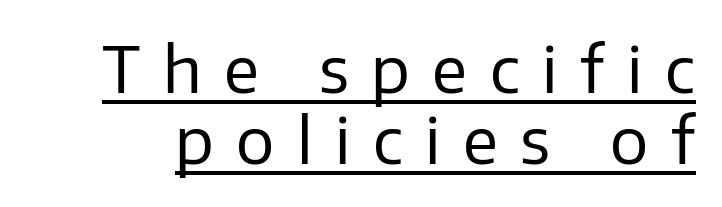
A rule runs beneath these lines of type. How would I describe the line gaps? Narrow and economical. The type is letterspaced generously, with wide tracking. Note: no serifs on the glyphs. Note the varied advance widths — an 'i' is clearly narrower than an 'm'.
